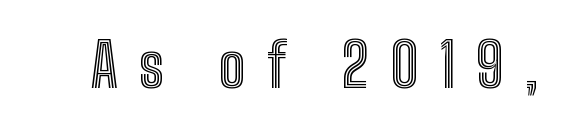
{"italic": "no", "width": "condensed", "x_height": "medium", "monospaced": "no", "underline": "no", "letter_spacing": "wide", "letter_spacing_em": 0.35, "glyph_px": 60}
